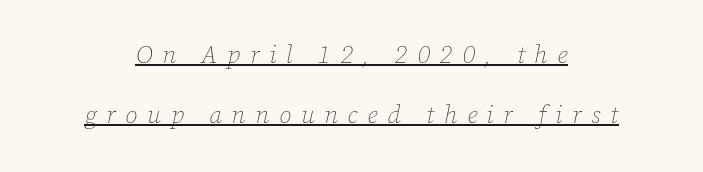
Q: Is the text bold? A: No.
Q: Is the text italic (slanted)? A: Yes, it leans right by about 12 degrees.
Q: Is the text underlined? A: Yes.
Q: How is the paragraph aligned? A: Centered.
Q: Is the spacing between letters normal or unusually wide? A: Unusually wide.
Q: Is the spacing between lines tight, normal or loose? A: Loose.
